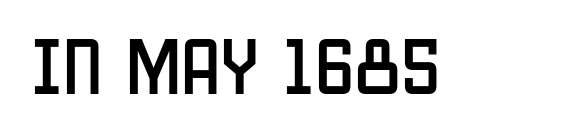
The image shows 63 px condensed sans-serif type, upright; set normal letter spacing, not underlined; low stroke contrast and a large x-height.
